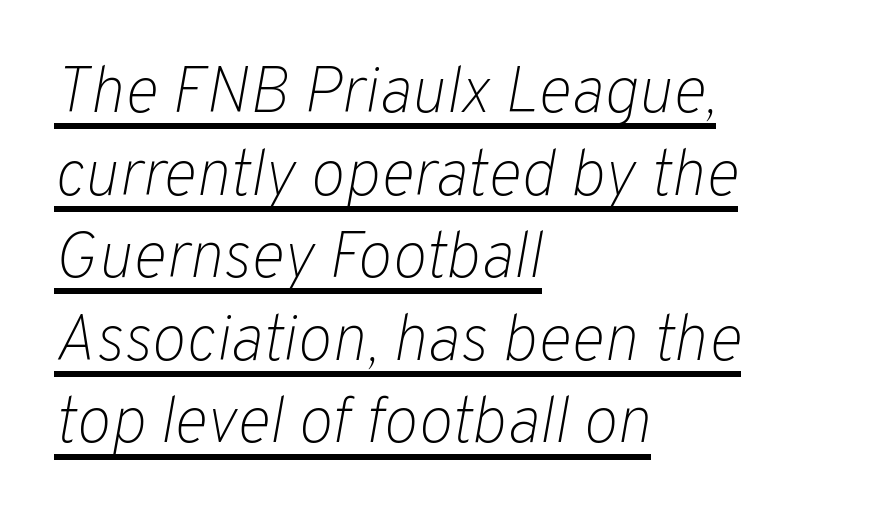
This block has exactly the height ordinary leading produces. A continuous stroke trails under the words, as in a hyperlink. Here the glyphs are tracked normally, forming tight word shapes. Looks like regular typesetting: each glyph gets only the width it needs. Italic: yes, the glyphs are oblique. Visually the block forms a straight wall on the left and a jagged coastline on the right.
